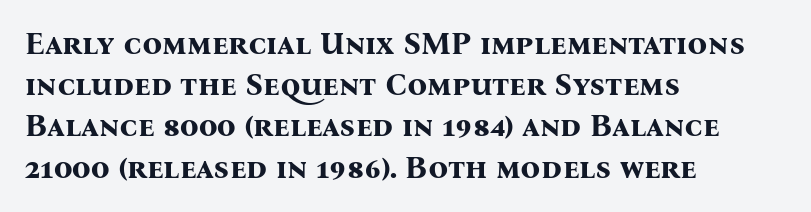
{"serif": "yes", "italic": "no", "bold": "yes", "weight": "bold", "width": "normal", "stroke_contrast": "medium", "x_height": "medium", "monospaced": "no", "underline": "no", "align": "left", "line_spacing": "normal", "line_spacing_ratio": 1.33, "letter_spacing": "normal", "letter_spacing_em": 0.0, "glyph_px": 31}
